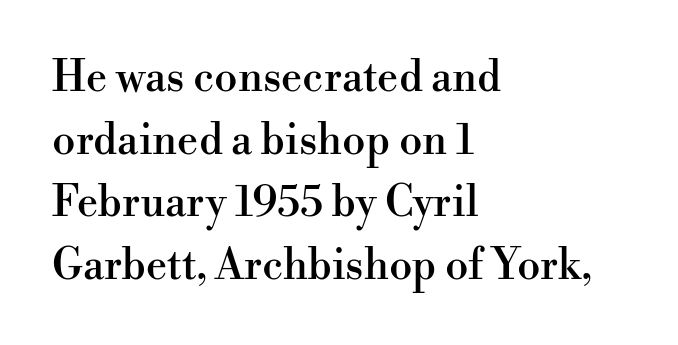
Q: Is the text italic (slanted)? A: No, it is upright.
Q: Is the typeface a serif or a sans-serif typeface? A: Serif.
Q: Is the text underlined? A: No.
Q: How is the paragraph aligned? A: Left-aligned.
Q: Is the spacing between letters normal or unusually wide? A: Normal.
Q: Is the spacing between lines tight, normal or loose? A: Normal.
Q: Width (condensed, normal, or wide)? A: Normal.
Q: Stroke contrast? A: High.
Q: x-height? A: Small.
Q: Monospaced? A: No.
